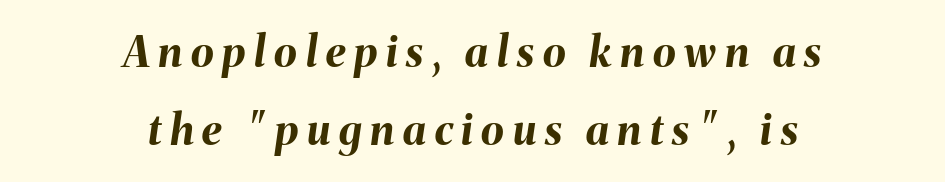
The image shows 42 px bold type, italic (leaning right); set centered, line spacing 1.85x, unusually wide letter spacing (+0.21 em), not underlined; medium stroke contrast and a medium x-height.
